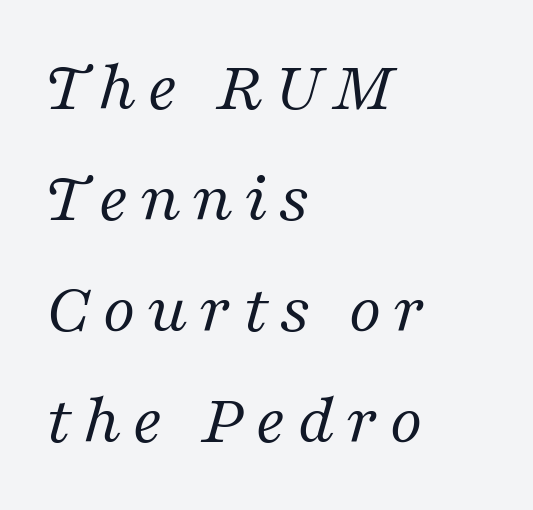
The image shows 72 px regular-weight serif type, italic (leaning right); set left-aligned, normal line spacing (1.54x), not underlined; medium stroke contrast and a medium x-height.
